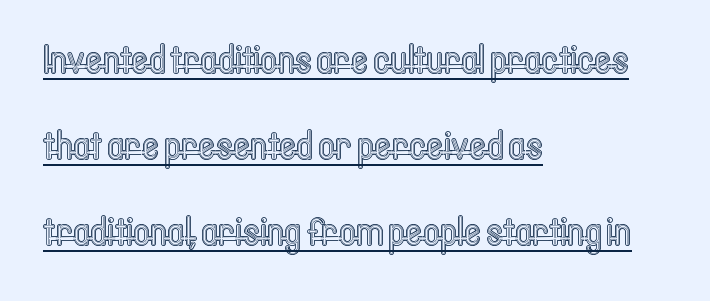
Q: Is the text italic (slanted)? A: No, it is upright.
Q: Is the text underlined? A: Yes.
Q: How is the paragraph aligned? A: Left-aligned.
Q: Is the spacing between letters normal or unusually wide? A: Normal.
Q: Is the spacing between lines tight, normal or loose? A: Loose.
Q: Width (condensed, normal, or wide)? A: Condensed.
Q: x-height? A: Medium.
Q: Monospaced? A: No.
